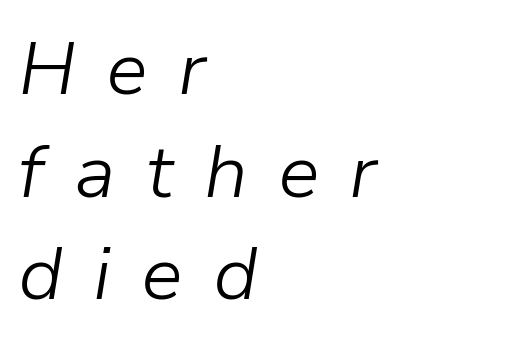
The font's italic variant was chosen for this text. The rendering uses natural spacing where letterforms have individual widths. The tracking jumps out immediately: characters are airy and widely separated. The ragged edge is on the right, which tells us the setting is flush left. No letter is thick-stroked: the sample isn't bold.
